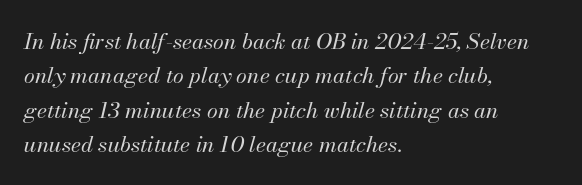
The image shows 22 px text type, italic (leaning right); set left-aligned, normal line spacing (1.56x), normal letter spacing, not underlined.
